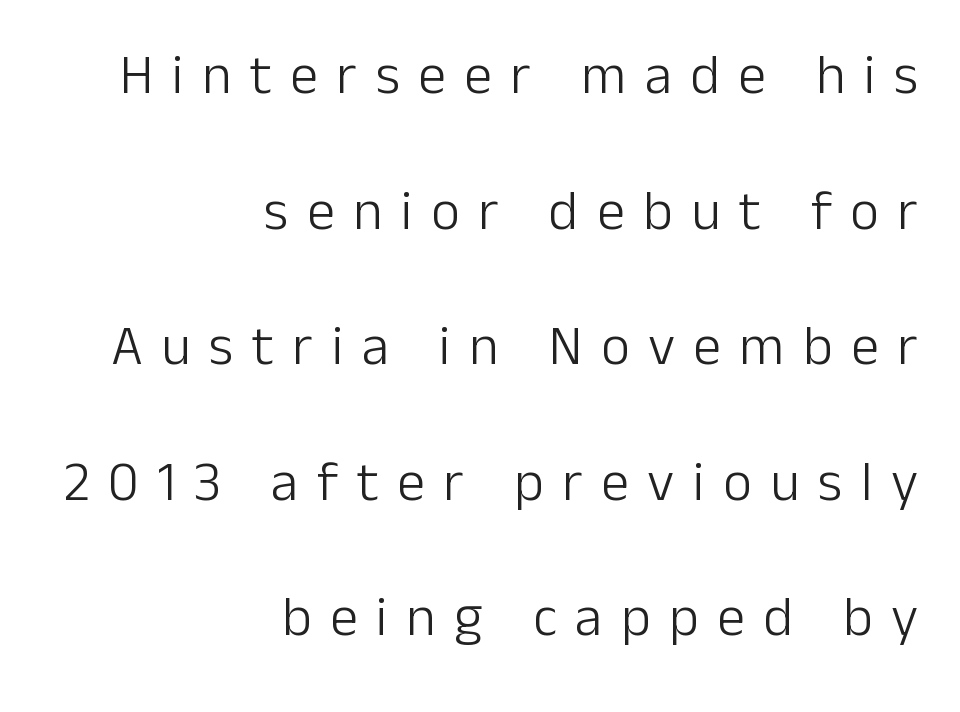
The image shows 56 px light sans-serif type, upright; set right-aligned, loose line spacing (2.42x), unusually wide letter spacing (+0.33 em), not underlined; low stroke contrast and a medium x-height.
